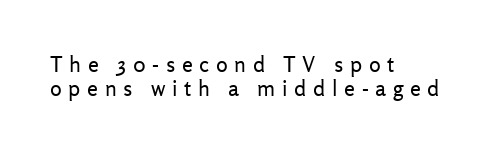
{"italic": "no", "bold": "no", "underline": "no", "align": "left", "line_spacing": "tight", "line_spacing_ratio": 1.07, "letter_spacing": "wide", "letter_spacing_em": 0.3, "glyph_px": 22}
